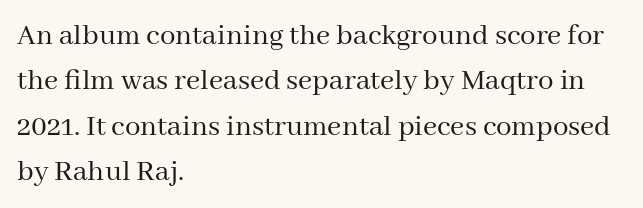
Q: Is the text bold? A: No.
Q: Is the text italic (slanted)? A: No, it is upright.
Q: Is the typeface a serif or a sans-serif typeface? A: Serif.
Q: Is the text underlined? A: No.
Q: How is the paragraph aligned? A: Left-aligned.
Q: Is the spacing between letters normal or unusually wide? A: Normal.
Q: Is the spacing between lines tight, normal or loose? A: Normal.
Q: Width (condensed, normal, or wide)? A: Normal.
Q: Stroke contrast? A: Medium.
Q: x-height? A: Medium.
Q: Monospaced? A: No.
